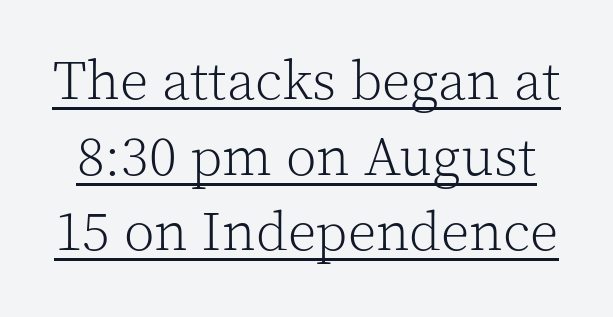
{"serif": "yes", "italic": "no", "bold": "no", "weight": "light", "width": "normal", "x_height": "medium", "monospaced": "no", "underline": "yes", "line_spacing": "normal", "line_spacing_ratio": 1.35, "letter_spacing": "normal", "letter_spacing_em": 0.0, "glyph_px": 56}
